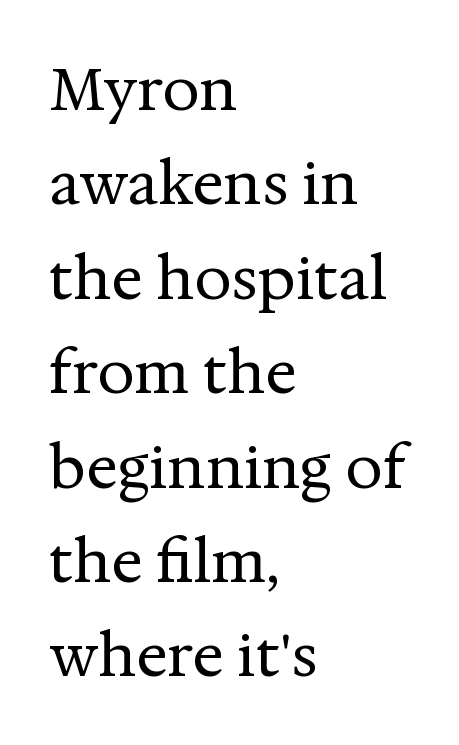
{"serif": "yes", "italic": "no", "bold": "no", "weight": "regular", "width": "normal", "stroke_contrast": "medium", "x_height": "medium", "monospaced": "no", "underline": "no", "align": "left", "line_spacing": "normal", "line_spacing_ratio": 1.6, "letter_spacing": "normal", "letter_spacing_em": 0.0, "glyph_px": 59}
